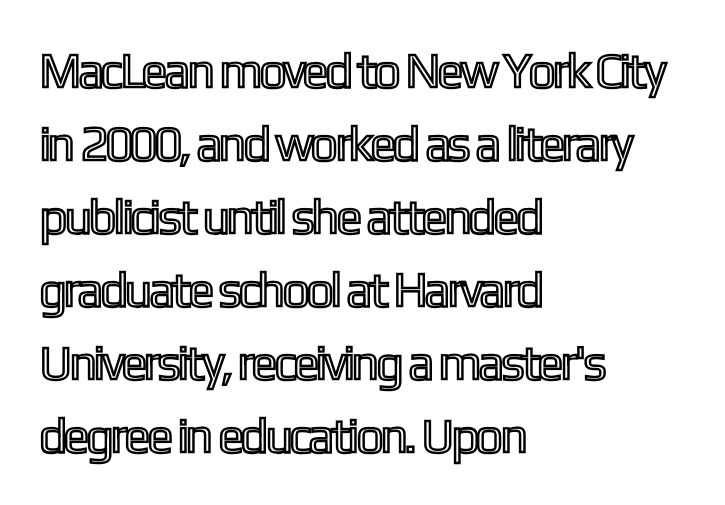
Quick note: not italic, upright. This rendering uses left alignment, leaving the right contour irregular. The specimen omits any rule beneath the text block's lines. Think of a printed novel: that variable character pitch is what you see here. This block has exactly the height ordinary leading produces.
